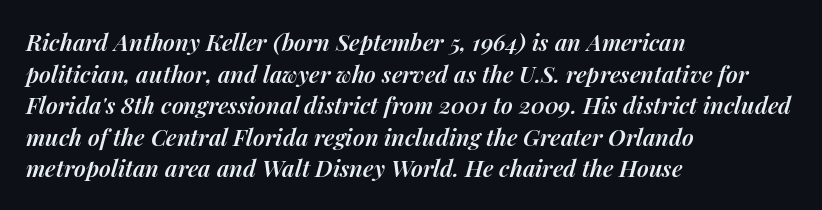
{"italic": "yes", "lean": "right", "slant_degrees": 14, "bold": "semi", "underline": "no", "align": "left", "line_spacing": "normal", "line_spacing_ratio": 1.37, "letter_spacing": "normal", "letter_spacing_em": 0.0, "glyph_px": 23}
